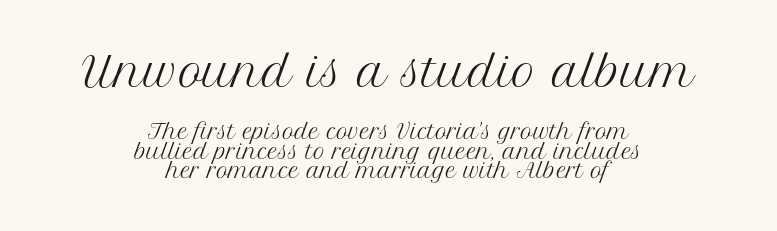
{"bold": "no", "weight": "regular", "width": "normal", "stroke_contrast": "medium", "x_height": "medium", "monospaced": "no", "underline": "no", "align": "center", "line_spacing": "tight", "line_spacing_ratio": 0.98, "letter_spacing": "normal", "letter_spacing_em": 0.0, "larger_block": "first", "size_ratio": 2.05, "glyph_px": 41}
